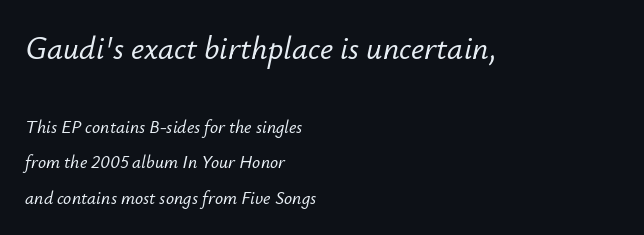
The image shows 32 px text type, italic (leaning right); set left-aligned, loose line spacing (1.97x), normal letter spacing, not underlined; the first (top) block is 1.78x larger; low stroke contrast and a small x-height.
